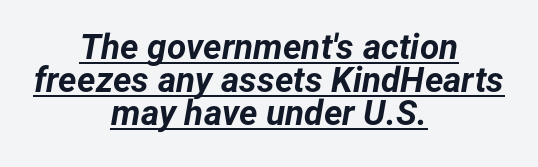
The image shows 35 px bold type, italic (leaning right); set centered, tight line spacing (0.95x), normal letter spacing, underlined; low stroke contrast and a medium x-height.
